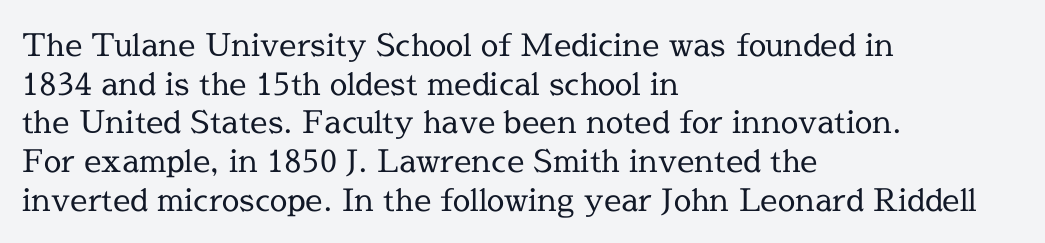
Does the copy run flush right? No — it runs flush left. The letters advance in unequal steps, a hallmark of proportional type. Decoration check: the copy has no underline. A typesetter would label this face a serif.
